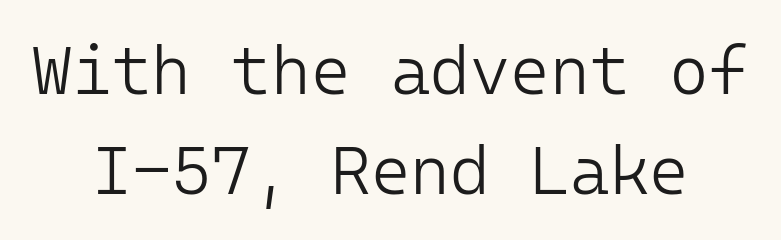
Q: Is the text bold? A: No.
Q: Is the text italic (slanted)? A: No, it is upright.
Q: Is the typeface a serif or a sans-serif typeface? A: Sans-serif.
Q: Is the text underlined? A: No.
Q: How is the paragraph aligned? A: Centered.
Q: Is the spacing between letters normal or unusually wide? A: Normal.
Q: Is the spacing between lines tight, normal or loose? A: Normal.
Q: Width (condensed, normal, or wide)? A: Normal.
Q: Stroke contrast? A: Low.
Q: x-height? A: Medium.
Q: Monospaced? A: Yes.
